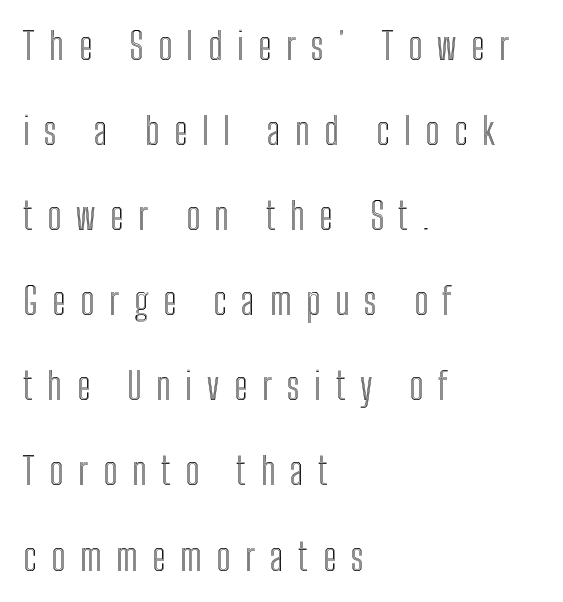
The image shows 37 px condensed type, upright; set left-aligned, loose line spacing (2.3x), unusually wide letter spacing (+0.4 em), not underlined; a medium x-height.
